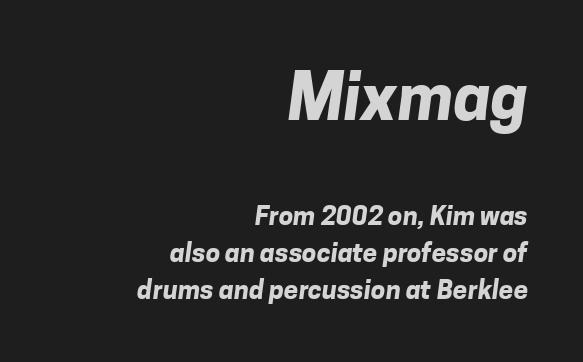
This rendering leaves character spacing at its baseline value. The emphasis by scale lands on block number one, above. The leading is moderate, giving the passage an even texture. The passage shown is typeset with a sans-serif family. Line ends are locked; line starts wander.
